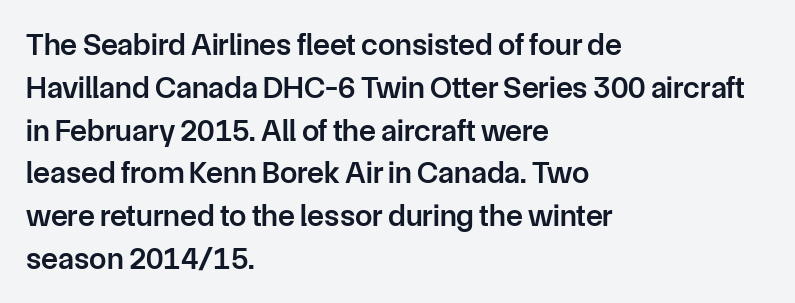
In CSS terms this would be text-align: left. There is no visible air inserted between adjacent glyphs. Students, observe: this is what conventionally led text looks like. A sans-serif font was chosen for this passage. This sample has the flowing, uneven cadence of proportional lettering.
